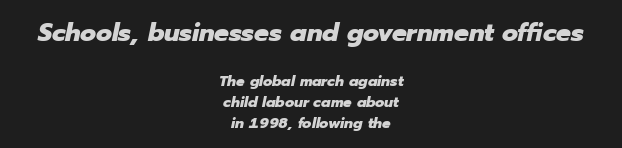
{"italic": "yes", "lean": "right", "slant_degrees": 12, "bold": "yes", "underline": "no", "align": "center", "line_spacing": "normal", "line_spacing_ratio": 1.37, "letter_spacing": "normal", "letter_spacing_em": 0.0, "larger_block": "first", "size_ratio": 1.73, "glyph_px": 26}
